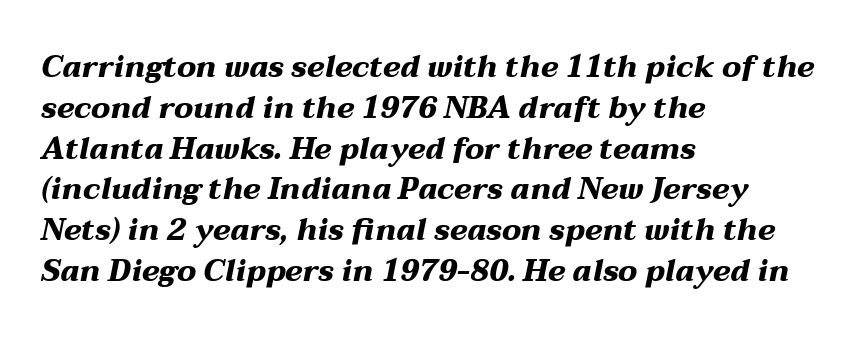
This sample is left-justified, so line endings fall wherever the words run out. The string is rendered with underlining switched off. These lines were composed using italics. Varying glyph widths throughout — classic text-font behaviour.
